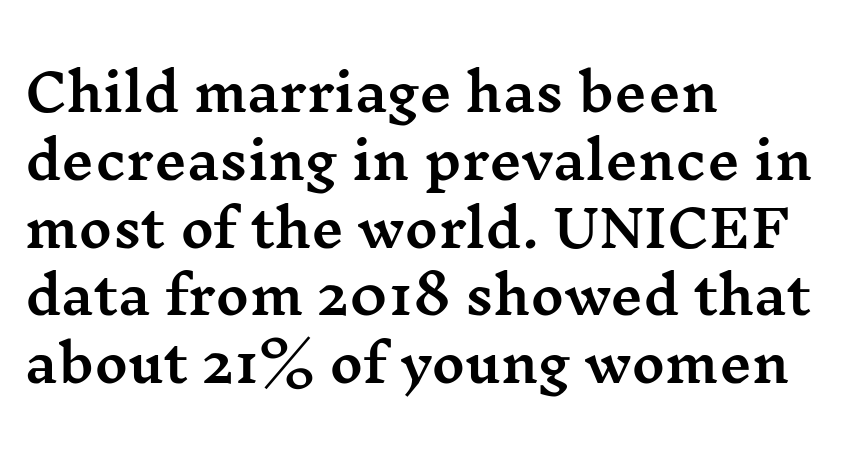
The image shows 51 px wide serif type, upright; set left-aligned, normal line spacing (1.33x), normal letter spacing, not underlined; medium stroke contrast and a medium x-height.
